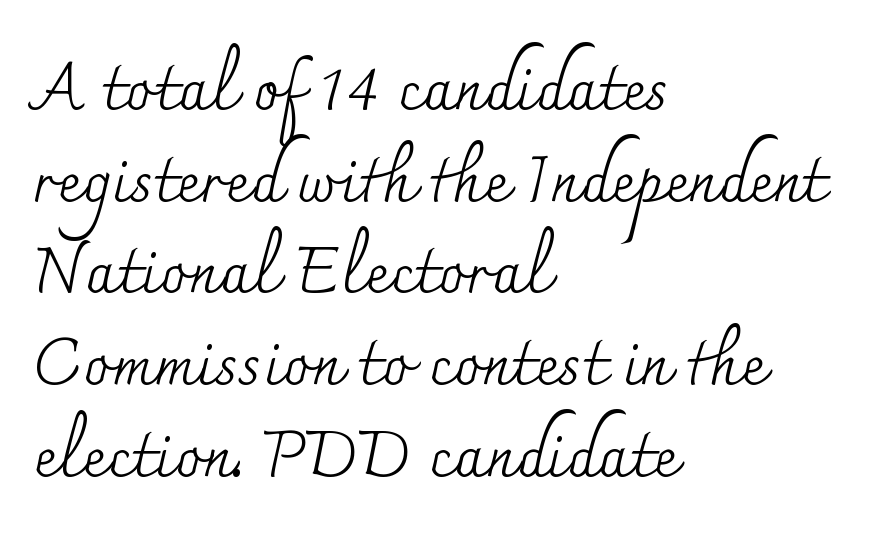
The lines in this sample share a left origin and differ only in where they stop. Students, note that the glyphs here touch the page at normal intervals. Only glyphs here, with clear space below each row.
